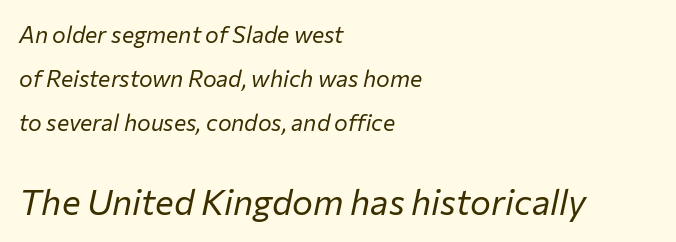
Does the lettering tilt? It does — this is italic. Of the two passages, the one underneath uses the larger point size. Think standard paragraph weight, or any step lighter than that. Do the characters align in a grid? No, the font is proportional.
